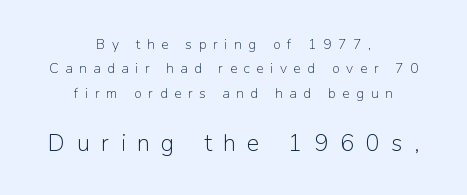
The image shows 24 px text type, upright; set centered, line spacing 1.74x, unusually wide letter spacing (+0.47 em), not underlined; the second (bottom) block is 1.71x larger.
